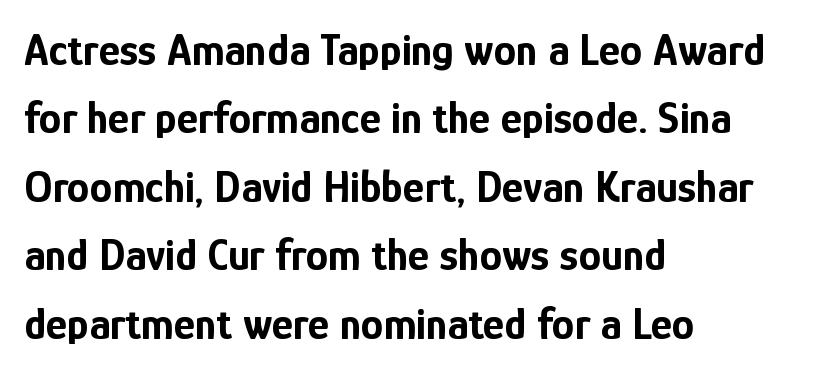
Caption: standard tracking, unaltered. In CSS terms this would be text-align: left. I'd call this a sans setting — the letters go barefoot. The specimen reads as upright at a glance. Compared with typical paragraphs, the rows here are spaced about the same.
